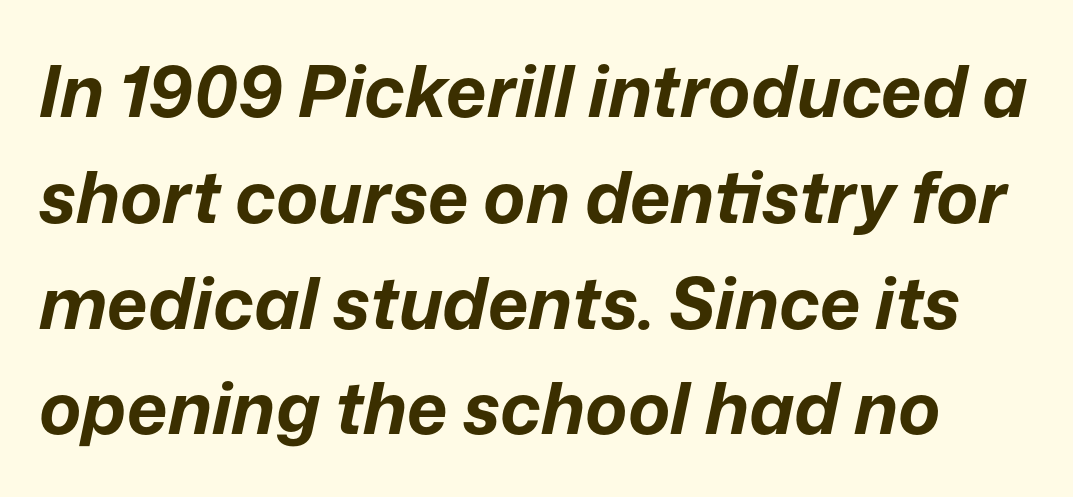
Q: Is the text bold? A: Yes.
Q: Is the text italic (slanted)? A: Yes, it leans right by about 12 degrees.
Q: Is the text underlined? A: No.
Q: Is the spacing between letters normal or unusually wide? A: Normal.
Q: Is the spacing between lines tight, normal or loose? A: Normal.
Q: Width (condensed, normal, or wide)? A: Normal.
Q: Stroke contrast? A: Low.
Q: x-height? A: Medium.
Q: Monospaced? A: No.
